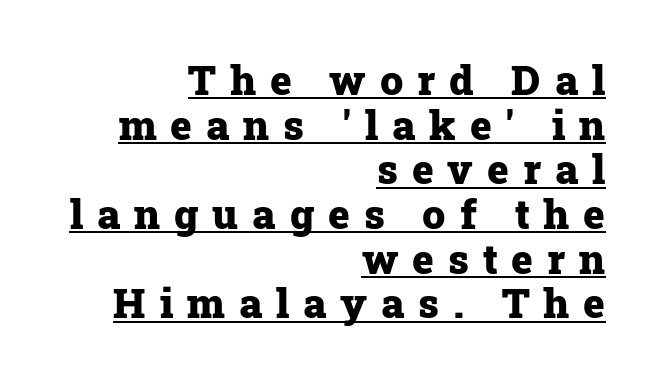
Does the weight exceed regular? Yes, all the way to bold. How would I describe the line gaps? Narrow and economical. What stands out about the letter spacing? Its width — letters are far apart. One-word summary of the alignment: right. Does a line run under the words? Yes, clearly.
